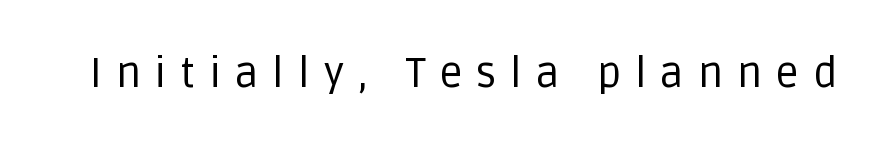
The image shows 42 px regular-weight sans-serif type, upright; set unusually wide letter spacing (+0.32 em), not underlined; low stroke contrast and a large x-height.
